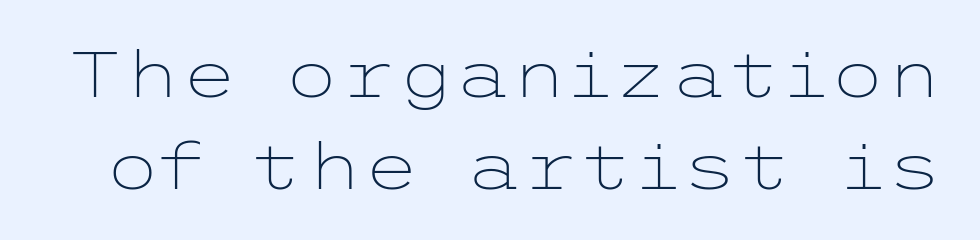
{"serif": "no", "italic": "no", "bold": "no", "weight": "light", "width": "wide", "stroke_contrast": "low", "x_height": "medium", "underline": "no", "line_spacing": "normal", "line_spacing_ratio": 1.41, "letter_spacing": "normal", "letter_spacing_em": 0.0, "glyph_px": 65}
